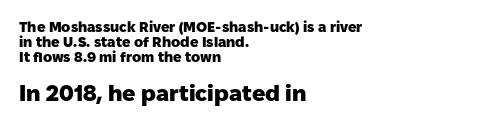
The image shows 22 px bold type, upright; set left-aligned, tight line spacing (1.06x), normal letter spacing, not underlined; the second (bottom) block is 1.57x larger.
